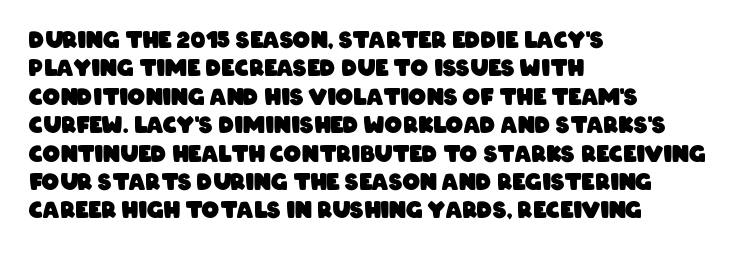
The passage shown stacks its lines at a standard gap. Does extra space separate the letters? No, they use regular spacing. Is the type bold? Yes — the strokes are clearly thick and heavy. Underline: absent. Reading down the block, your eye returns to a fixed left position each line.
